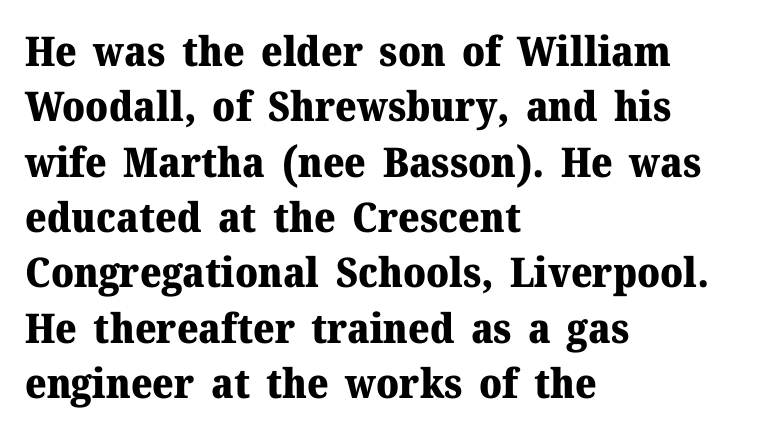
{"serif": "yes", "italic": "no", "bold": "yes", "weight": "heavy", "width": "normal", "stroke_contrast": "medium", "x_height": "medium", "monospaced": "no", "underline": "no", "align": "left", "line_spacing": "normal", "line_spacing_ratio": 1.35, "letter_spacing": "normal", "letter_spacing_em": 0.0, "glyph_px": 41}
